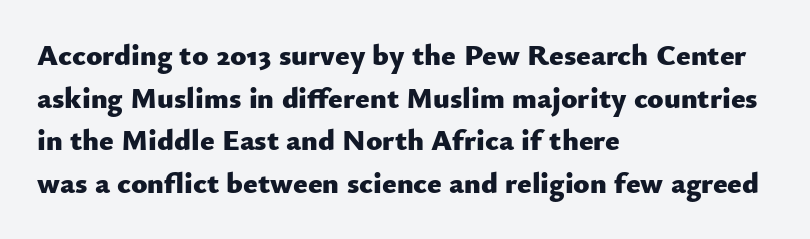
{"serif": "no", "italic": "no", "bold": "yes", "weight": "heavy", "width": "normal", "stroke_contrast": "low", "x_height": "small", "monospaced": "no", "underline": "no", "align": "left", "line_spacing": "normal", "line_spacing_ratio": 1.42, "letter_spacing": "normal", "letter_spacing_em": 0.0, "glyph_px": 30}
